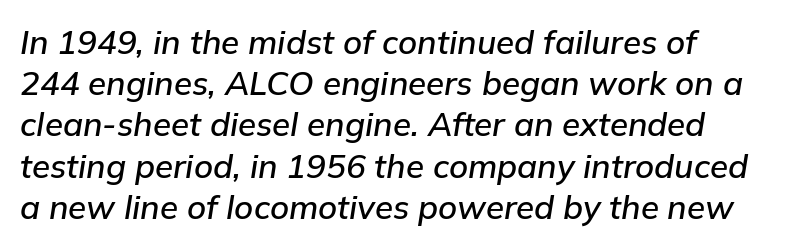
Q: Is the text italic (slanted)? A: Yes, it leans right by about 9 degrees.
Q: Is the text underlined? A: No.
Q: How is the paragraph aligned? A: Left-aligned.
Q: Is the spacing between letters normal or unusually wide? A: Normal.
Q: Is the spacing between lines tight, normal or loose? A: Normal.
Q: Width (condensed, normal, or wide)? A: Normal.
Q: Stroke contrast? A: Low.
Q: x-height? A: Medium.
Q: Monospaced? A: No.
